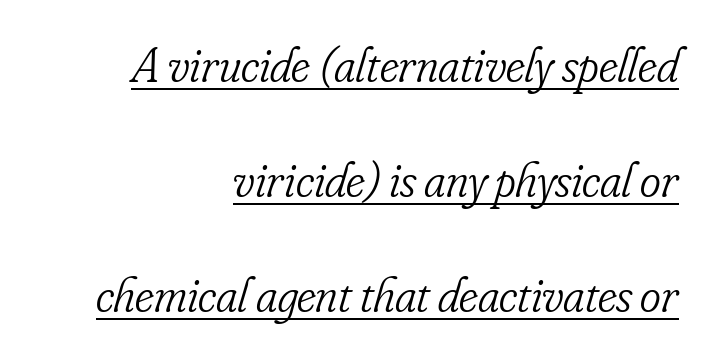
The image shows 50 px light, condensed serif type, italic (leaning right); set right-aligned, loose line spacing (2.3x), normal letter spacing, underlined; low stroke contrast and a small x-height.
